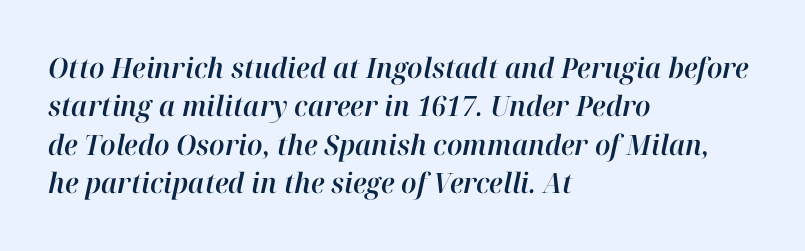
The block of text has a typical density, with ordinary space between rows. This rendering uses left alignment, leaving the right contour irregular. Italic: yes, the glyphs are oblique. No extra tracking has been applied to these lines. The string is rendered with underlining switched off.
